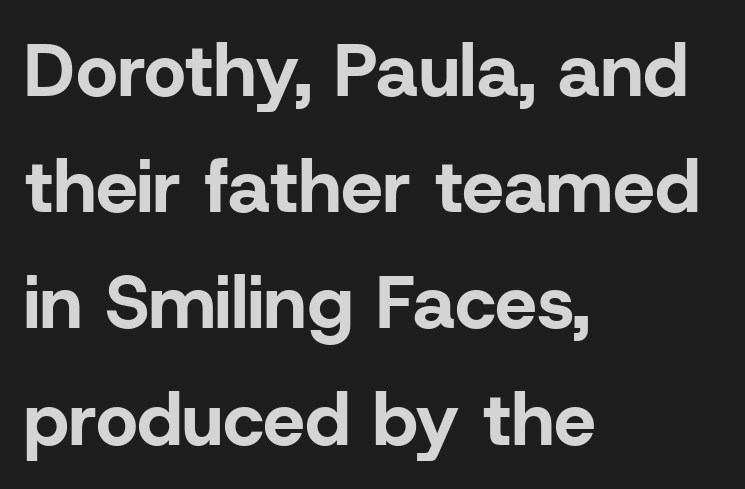
Q: Is the text bold? A: Yes.
Q: Is the text italic (slanted)? A: No, it is upright.
Q: Is the typeface a serif or a sans-serif typeface? A: Sans-serif.
Q: Is the text underlined? A: No.
Q: How is the paragraph aligned? A: Left-aligned.
Q: Is the spacing between letters normal or unusually wide? A: Normal.
Q: Is the spacing between lines tight, normal or loose? A: Normal.
Q: Width (condensed, normal, or wide)? A: Normal.
Q: Stroke contrast? A: Low.
Q: x-height? A: Medium.
Q: Monospaced? A: No.
